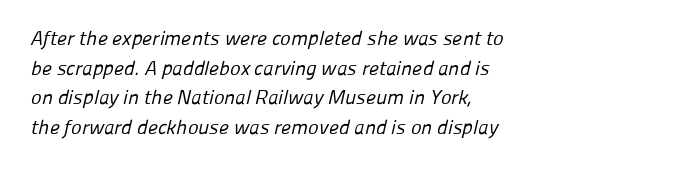
{"bold": "no", "underline": "no", "align": "left", "line_spacing": "normal", "line_spacing_ratio": 1.48, "letter_spacing": "normal", "letter_spacing_em": 0.0, "glyph_px": 20}
